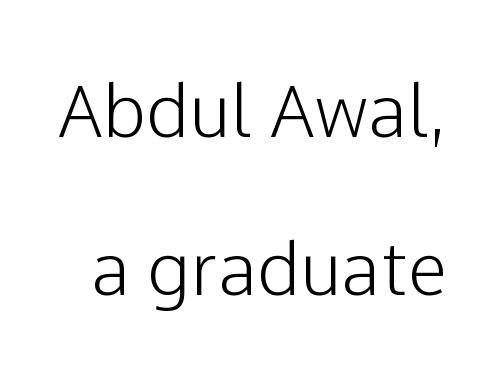
Q: Is the text italic (slanted)? A: No, it is upright.
Q: Is the typeface a serif or a sans-serif typeface? A: Sans-serif.
Q: Is the text underlined? A: No.
Q: Is the spacing between letters normal or unusually wide? A: Normal.
Q: Is the spacing between lines tight, normal or loose? A: Loose.
Q: Width (condensed, normal, or wide)? A: Normal.
Q: Stroke contrast? A: Low.
Q: x-height? A: Medium.
Q: Monospaced? A: No.
